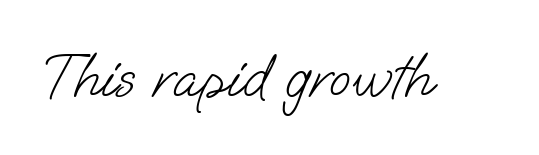
Q: Is the text bold? A: No.
Q: Is the typeface a serif or a sans-serif typeface? A: Sans-serif.
Q: Is the text underlined? A: No.
Q: Is the spacing between letters normal or unusually wide? A: Normal.
Q: Width (condensed, normal, or wide)? A: Normal.
Q: Stroke contrast? A: Low.
Q: x-height? A: Small.
Q: Monospaced? A: No.
